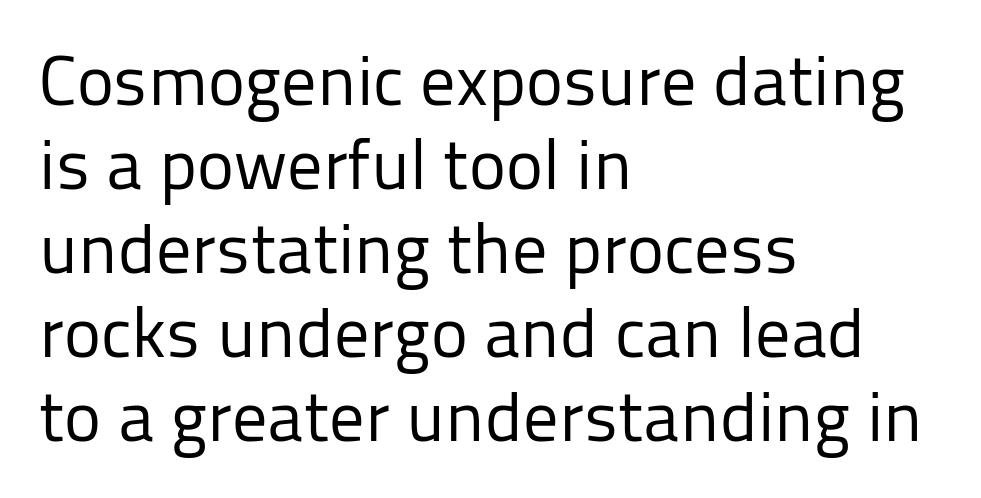
The image shows 70 px regular-weight sans-serif type, upright; set left-aligned, line spacing 1.2x, normal letter spacing, not underlined; low stroke contrast and a medium x-height.
